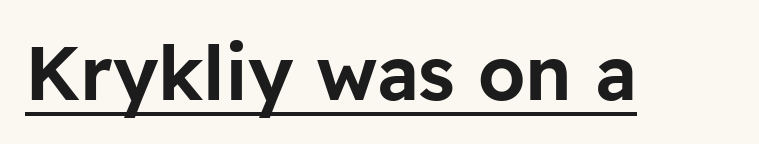
Q: Is the text italic (slanted)? A: No, it is upright.
Q: Is the typeface a serif or a sans-serif typeface? A: Sans-serif.
Q: Is the text underlined? A: Yes.
Q: Is the spacing between letters normal or unusually wide? A: Normal.
Q: Width (condensed, normal, or wide)? A: Normal.
Q: Stroke contrast? A: Low.
Q: x-height? A: Medium.
Q: Monospaced? A: No.
